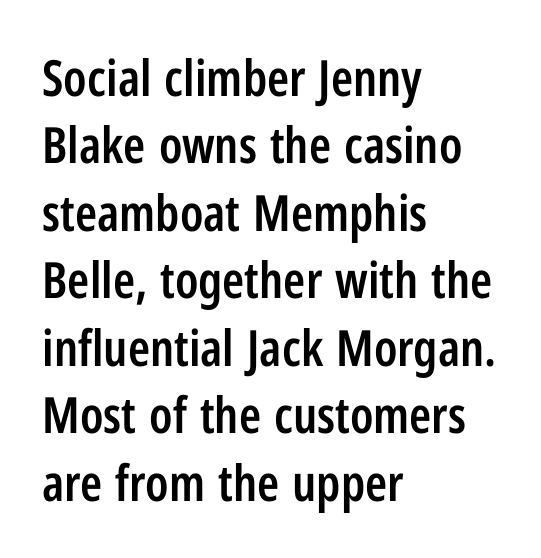
Short note: letters normally spaced. One-word summary of the alignment: left. Posture: straight, roman, zero tilt. Weight: semibold (demi). Is this a fixed-width face? No — the glyphs have proportional, varying widths.
